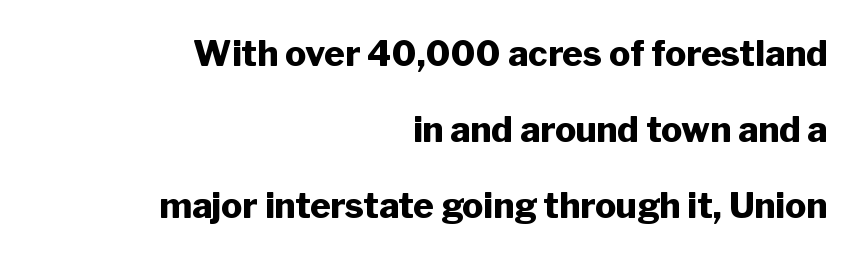
{"serif": "no", "italic": "no", "bold": "yes", "weight": "heavy", "width": "normal", "stroke_contrast": "low", "x_height": "medium", "monospaced": "no", "underline": "no", "align": "right", "line_spacing": "loose", "line_spacing_ratio": 2.17, "letter_spacing": "normal", "letter_spacing_em": 0.0, "glyph_px": 35}
